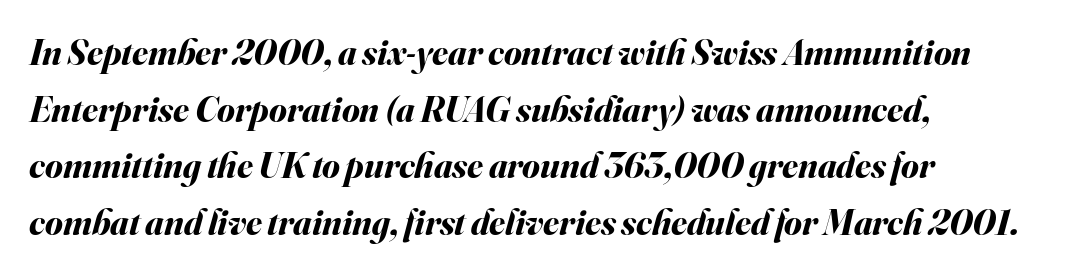
Q: Is the text bold? A: Yes.
Q: Is the text italic (slanted)? A: Yes, it leans right by about 16 degrees.
Q: Is the text underlined? A: No.
Q: How is the paragraph aligned? A: Left-aligned.
Q: Is the spacing between letters normal or unusually wide? A: Normal.
Q: Is the spacing between lines tight, normal or loose? A: Normal.
Q: Width (condensed, normal, or wide)? A: Normal.
Q: Stroke contrast? A: Medium.
Q: x-height? A: Small.
Q: Monospaced? A: No.
